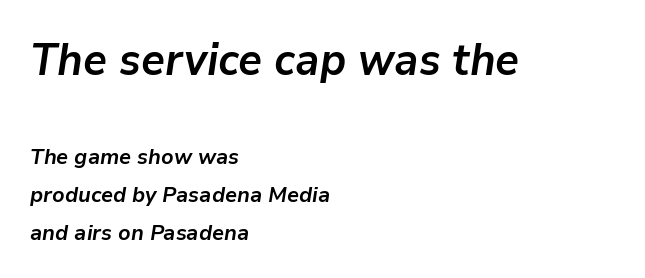
{"italic": "yes", "lean": "right", "slant_degrees": 9, "bold": "yes", "weight": "semibold", "width": "normal", "stroke_contrast": "low", "x_height": "medium", "monospaced": "no", "underline": "no", "align": "left", "line_spacing_ratio": 1.72, "letter_spacing": "normal", "letter_spacing_em": 0.0, "larger_block": "first", "size_ratio": 2.0, "glyph_px": 44}
